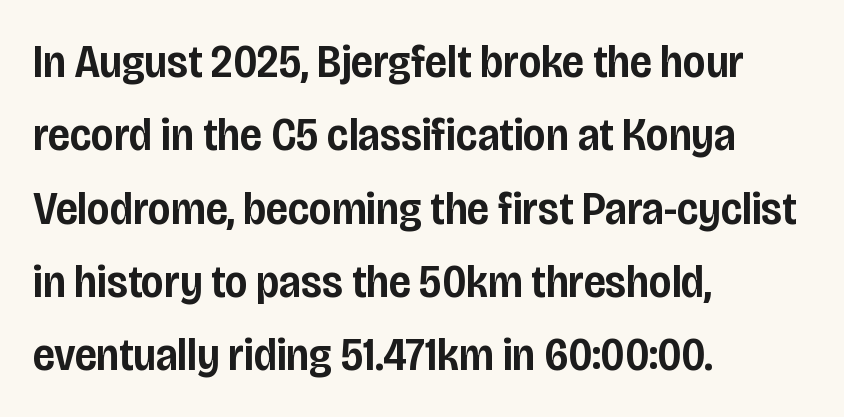
{"serif": "no", "italic": "no", "bold": "semi", "weight": "semibold", "width": "condensed", "stroke_contrast": "low", "x_height": "large", "monospaced": "no", "underline": "no", "align": "left", "line_spacing": "normal", "line_spacing_ratio": 1.56, "letter_spacing": "normal", "letter_spacing_em": 0.0, "glyph_px": 47}
